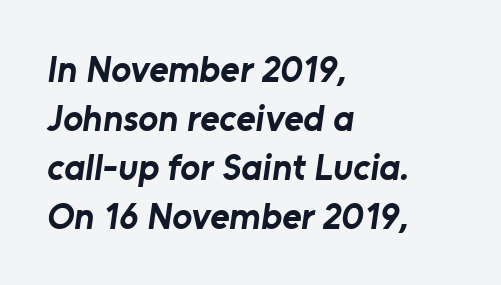
The image shows 37 px bold sans-serif type; set left-aligned, normal line spacing (1.32x), normal letter spacing, not underlined; low stroke contrast and a medium x-height.
